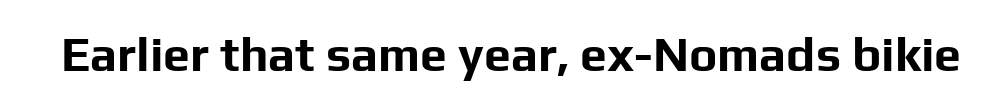
{"serif": "no", "italic": "no", "bold": "yes", "weight": "bold", "width": "normal", "stroke_contrast": "low", "x_height": "medium", "monospaced": "no", "underline": "no", "letter_spacing": "normal", "letter_spacing_em": 0.0, "glyph_px": 48}
